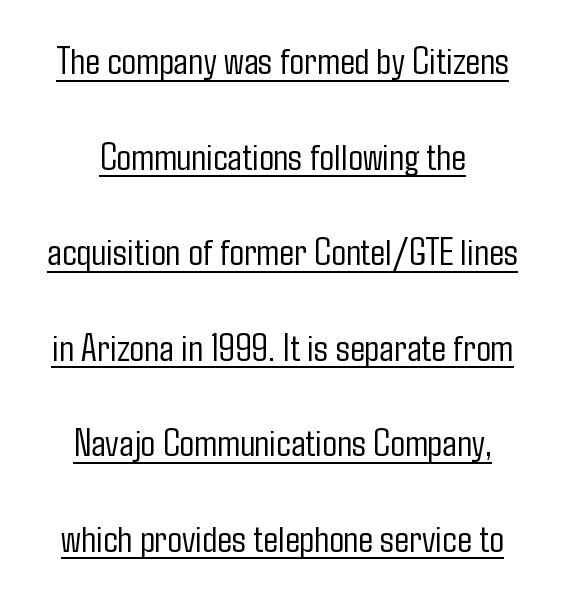
A typesetter would call this proportional, since set widths differ per character. Between one letter and the next there's only the usual sliver of space. A great deal of white space separates one row of letters from the next. Somebody hit Ctrl+U on this one — the words are underlined.
